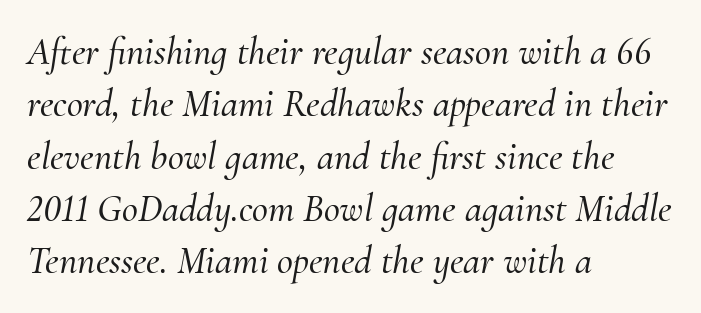
Each letter keeps its own natural width here, so spacing adapts to shape. All the whitespace from short lines collects on the right. Every character sits at an angle, as italics do. Normally led — the rows are evenly, conventionally spaced.
